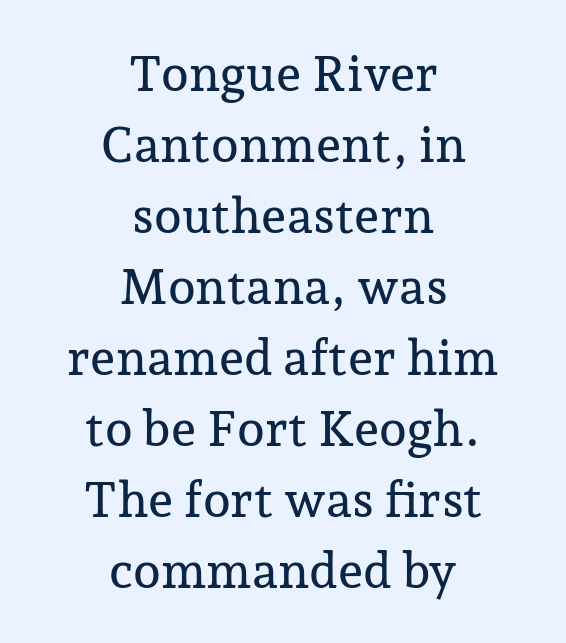
Upright lettering throughout. Spacing verdict: proportional, widths tailored to each character. Yep, those are serifs on the letters. Horizontally, the lines are justified to the midpoint only. Default kerning and tracking; the words read as compact shapes. Check the space under the baseline: it is left empty.
